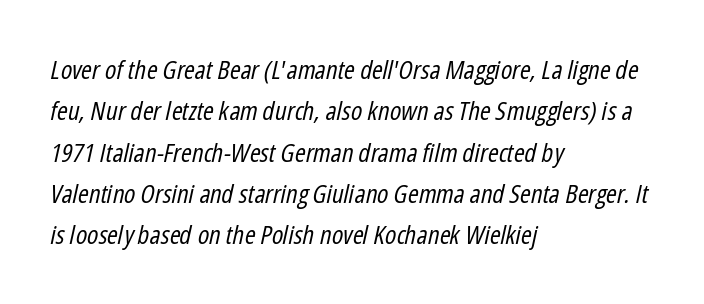
{"italic": "yes", "lean": "right", "slant_degrees": 12, "bold": "no", "underline": "no", "align": "left", "line_spacing": "normal", "line_spacing_ratio": 1.59, "letter_spacing": "normal", "letter_spacing_em": 0.0, "glyph_px": 26}
